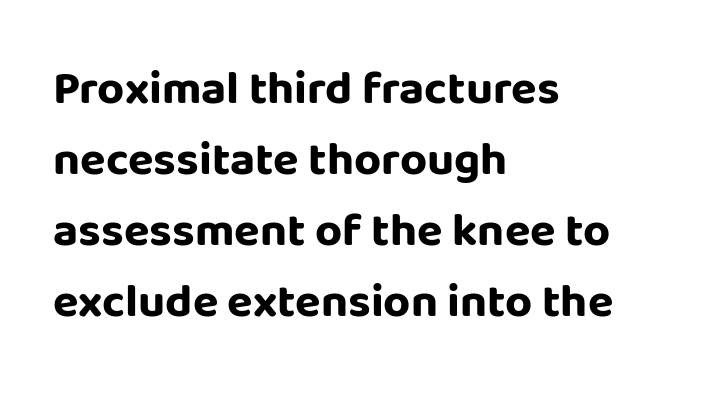
Caption: standard tracking, unaltered. I'd call this a sans setting — the letters go barefoot. What weight is shown? A full bold with thick strokes. This sample uses an upright cut, with every glyph sitting square on the baseline. The passage shown is typed in a proportional face where columns would drift.
